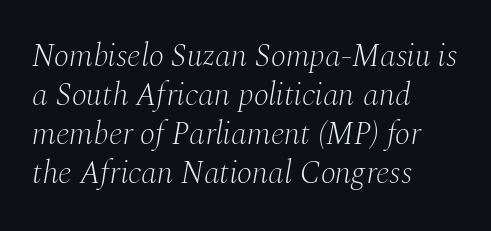
Any mark beneath the type? The region is blank. This is oblique type, the kind used for emphasis or titles. Type style note: has serifs. Spacing between characters is what you'd get straight out of the box. Caption: face not bold, strokes unweighted.
